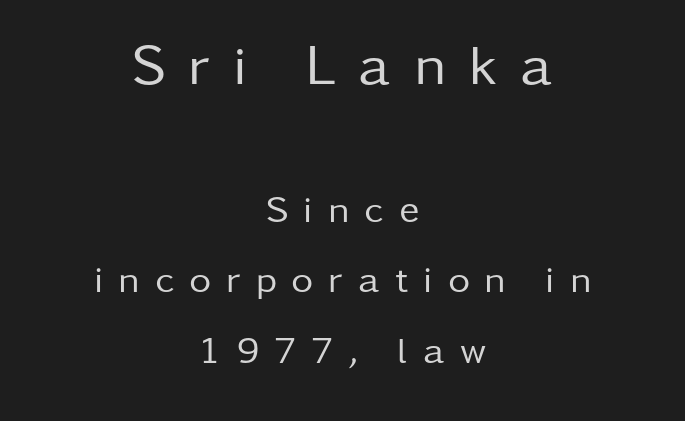
{"serif": "no", "italic": "no", "bold": "no", "weight": "regular", "width": "normal", "stroke_contrast": "low", "x_height": "medium", "monospaced": "no", "underline": "no", "align": "center", "line_spacing_ratio": 1.85, "letter_spacing": "wide", "letter_spacing_em": 0.4, "larger_block": "first", "size_ratio": 1.5, "glyph_px": 57}
